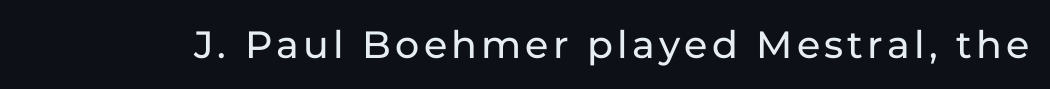
Q: Is the text italic (slanted)? A: No, it is upright.
Q: Is the typeface a serif or a sans-serif typeface? A: Sans-serif.
Q: Is the text underlined? A: No.
Q: Width (condensed, normal, or wide)? A: Normal.
Q: Stroke contrast? A: Low.
Q: x-height? A: Medium.
Q: Monospaced? A: No.
